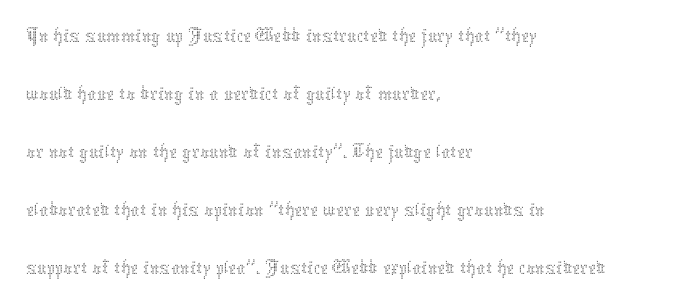
Q: Is the text bold? A: No.
Q: Is the text italic (slanted)? A: No, it is upright.
Q: Is the text underlined? A: No.
Q: How is the paragraph aligned? A: Left-aligned.
Q: Is the spacing between letters normal or unusually wide? A: Normal.
Q: Is the spacing between lines tight, normal or loose? A: Normal.
Q: Width (condensed, normal, or wide)? A: Normal.
Q: Stroke contrast? A: Medium.
Q: x-height? A: Medium.
Q: Monospaced? A: No.
